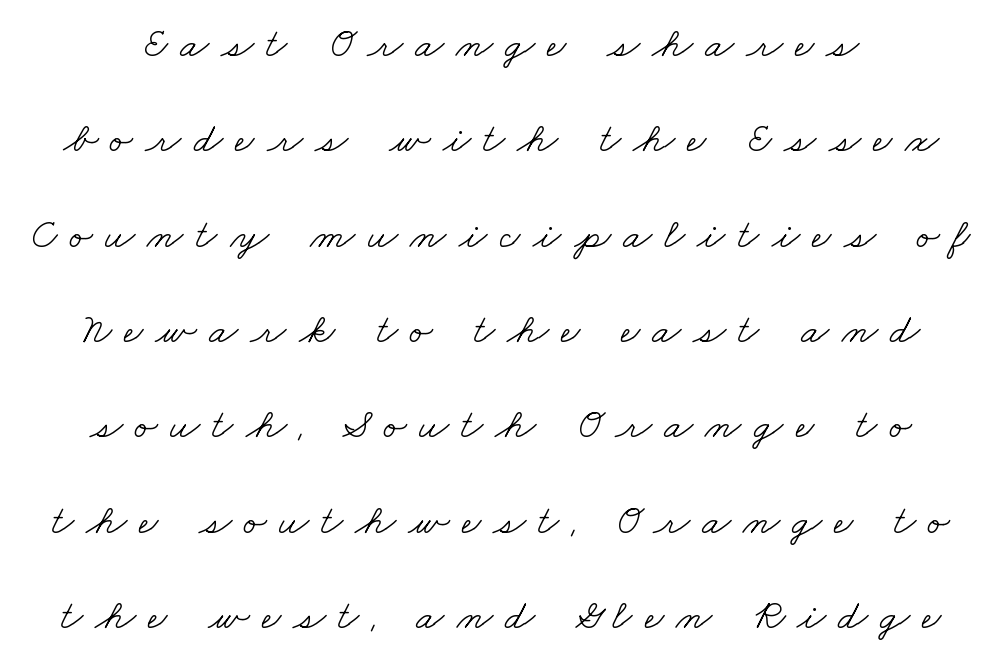
Q: Is the text bold? A: No.
Q: Is the typeface a serif or a sans-serif typeface? A: Serif.
Q: Is the text underlined? A: No.
Q: Is the spacing between letters normal or unusually wide? A: Unusually wide.
Q: Is the spacing between lines tight, normal or loose? A: Loose.
Q: Width (condensed, normal, or wide)? A: Wide.
Q: Stroke contrast? A: Low.
Q: x-height? A: Small.
Q: Monospaced? A: No.
